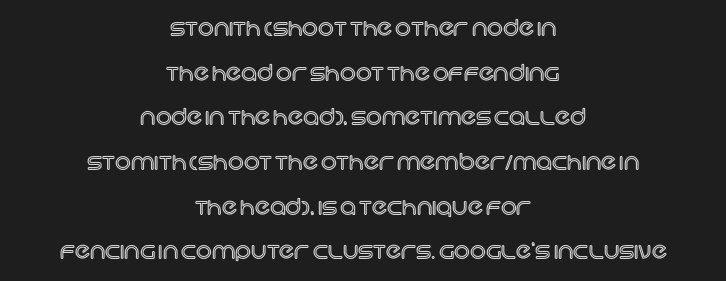
Q: Is the text italic (slanted)? A: No, it is upright.
Q: Is the text underlined? A: No.
Q: How is the paragraph aligned? A: Centered.
Q: Is the spacing between letters normal or unusually wide? A: Normal.
Q: Is the spacing between lines tight, normal or loose? A: Loose.
